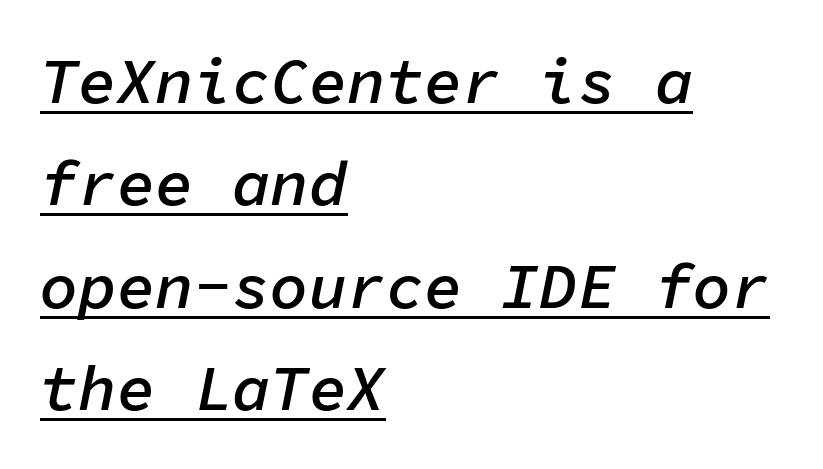
{"italic": "yes", "lean": "right", "slant_degrees": 11, "bold": "semi", "weight": "semibold", "width": "normal", "stroke_contrast": "low", "x_height": "medium", "monospaced": "yes", "underline": "yes", "align": "left", "line_spacing": "normal", "line_spacing_ratio": 1.6, "letter_spacing": "normal", "letter_spacing_em": 0.0, "glyph_px": 64}
